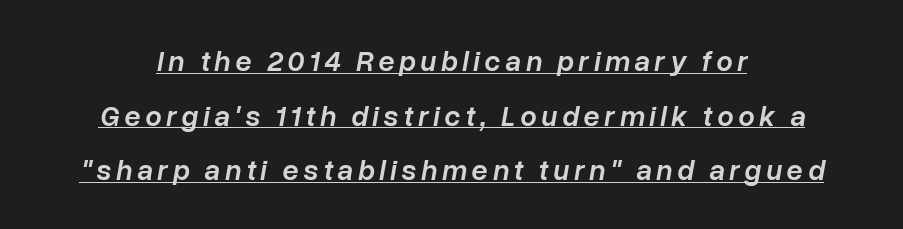
Designer's note — italics engaged. In terms of weight, the rendering is demibold, just under bold. Is this a fixed-width face? No — the glyphs have proportional, varying widths. This sample carries an underscore along the baseline area.
